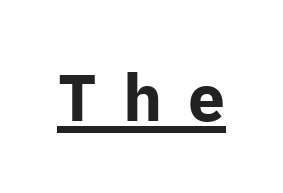
Q: Is the text bold? A: Yes.
Q: Is the text italic (slanted)? A: No, it is upright.
Q: Is the typeface a serif or a sans-serif typeface? A: Sans-serif.
Q: Is the text underlined? A: Yes.
Q: Is the spacing between letters normal or unusually wide? A: Unusually wide.
Q: Width (condensed, normal, or wide)? A: Normal.
Q: Stroke contrast? A: Low.
Q: x-height? A: Medium.
Q: Monospaced? A: No.
